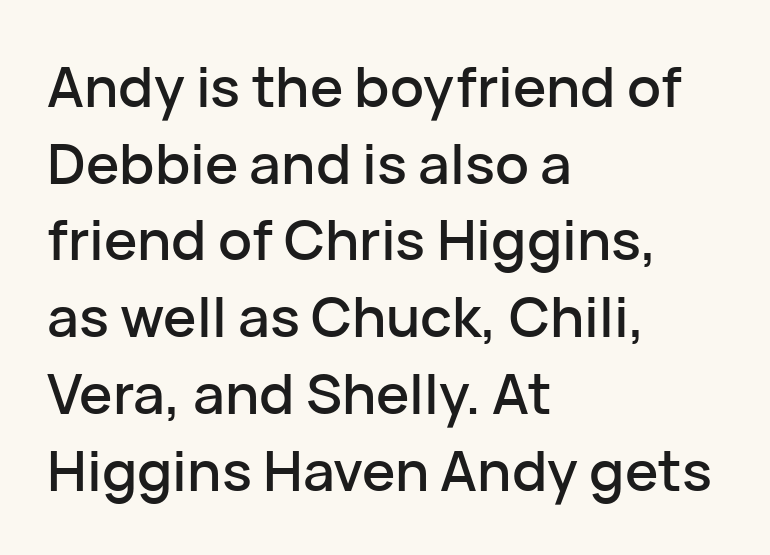
The image shows 56 px sans-serif type, upright; set left-aligned, normal line spacing (1.37x), normal letter spacing, not underlined; low stroke contrast and a medium x-height.
